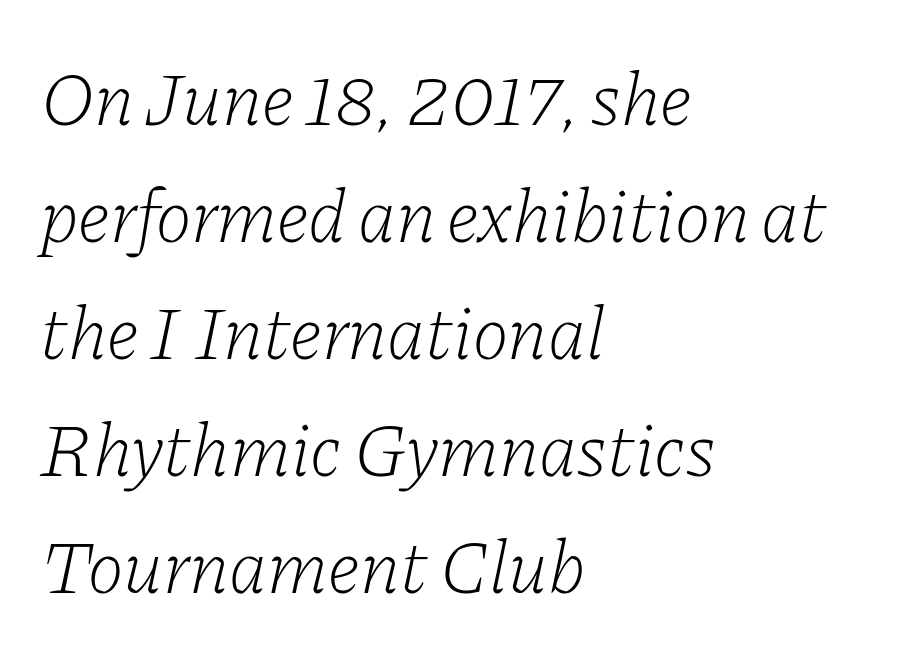
{"serif": "yes", "italic": "yes", "lean": "right", "slant_degrees": 11, "bold": "no", "weight": "light", "width": "normal", "stroke_contrast": "low", "x_height": "medium", "monospaced": "no", "underline": "no", "align": "left", "line_spacing": "normal", "line_spacing_ratio": 1.54, "letter_spacing": "normal", "letter_spacing_em": 0.0, "glyph_px": 76}
